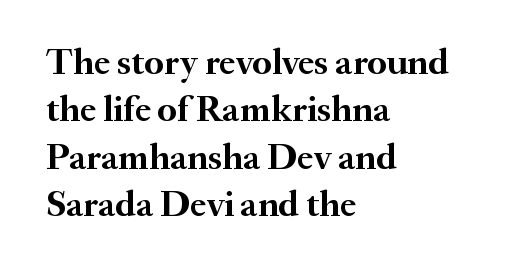
Q: Is the text bold? A: Yes.
Q: Is the text italic (slanted)? A: No, it is upright.
Q: Is the typeface a serif or a sans-serif typeface? A: Serif.
Q: Is the text underlined? A: No.
Q: How is the paragraph aligned? A: Left-aligned.
Q: Is the spacing between letters normal or unusually wide? A: Normal.
Q: Is the spacing between lines tight, normal or loose? A: Normal.
Q: Width (condensed, normal, or wide)? A: Normal.
Q: Stroke contrast? A: Medium.
Q: x-height? A: Small.
Q: Monospaced? A: No.
